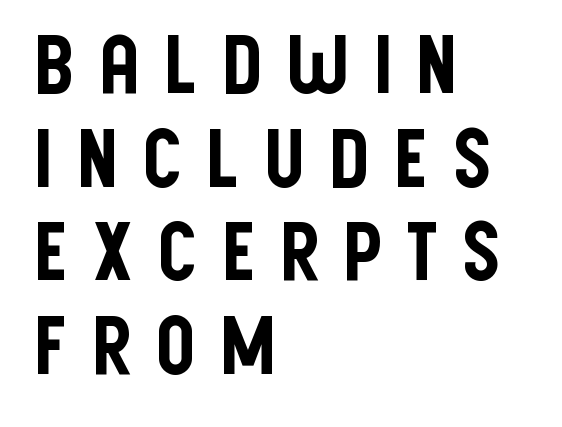
Each letter keeps its own natural width here, so spacing adapts to shape. A student would call this left alignment; a typographer would say flush left, rag right. Do the letters lean? They stand straight. The type is letterspaced generously, with wide tracking. Words float on clear page, feet unadorned.
